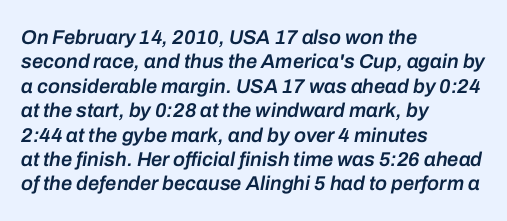
Q: Is the text bold? A: Semi-bold.
Q: Is the text italic (slanted)? A: Yes, it leans right by about 10 degrees.
Q: Is the text underlined? A: No.
Q: How is the paragraph aligned? A: Left-aligned.
Q: Is the spacing between letters normal or unusually wide? A: Normal.
